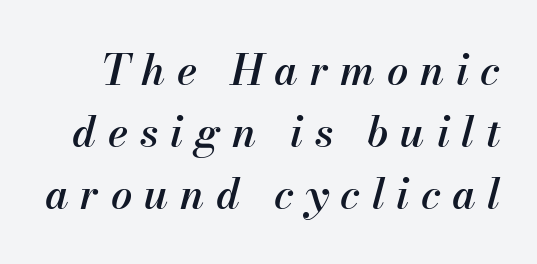
Q: Is the text bold? A: Semi-bold.
Q: Is the text italic (slanted)? A: Yes, it leans right by about 13 degrees.
Q: Is the text underlined? A: No.
Q: Is the spacing between letters normal or unusually wide? A: Unusually wide.
Q: Is the spacing between lines tight, normal or loose? A: Normal.
Q: Width (condensed, normal, or wide)? A: Normal.
Q: Stroke contrast? A: Medium.
Q: x-height? A: Small.
Q: Monospaced? A: No.
